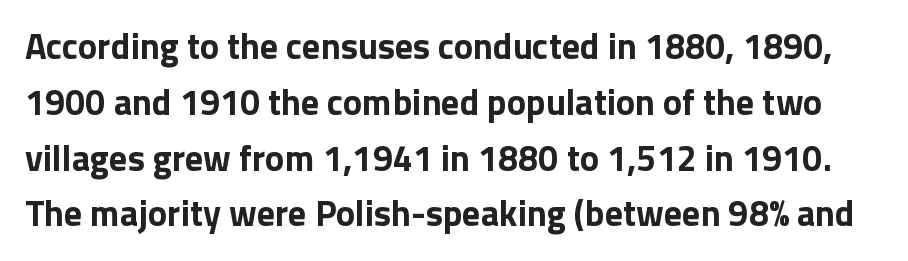
The image shows 36 px bold sans-serif type, upright; set normal line spacing (1.55x), normal letter spacing, not underlined; low stroke contrast and a medium x-height.
